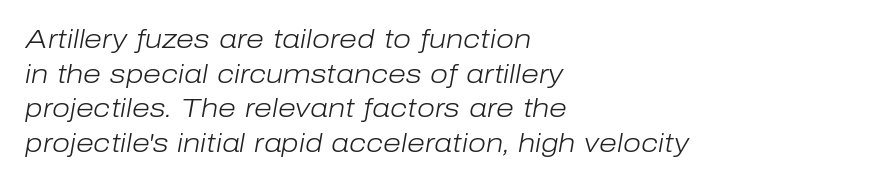
Is the stroke heavy? The answer is a plain regular-or-lighter. The lines in this sample share a left origin and differ only in where they stop. Does the lettering tilt? It does — this is italic. Quick note: underline off. Each new line begins a customary step beneath the previous one. Short note: letters normally spaced.
